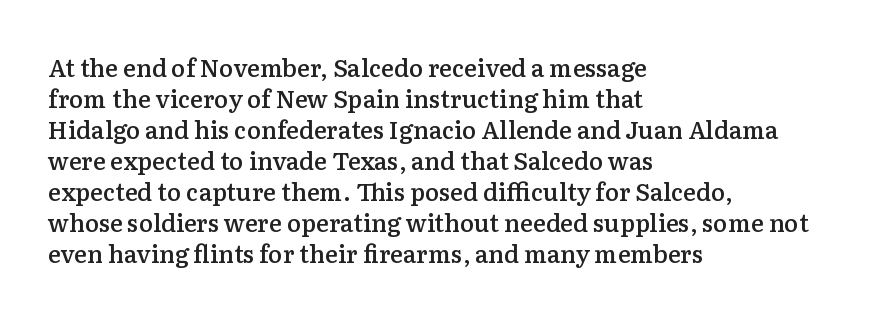
Q: Is the text bold? A: Semi-bold.
Q: Is the text italic (slanted)? A: No, it is upright.
Q: Is the text underlined? A: No.
Q: How is the paragraph aligned? A: Left-aligned.
Q: Is the spacing between letters normal or unusually wide? A: Normal.
Q: Is the spacing between lines tight, normal or loose? A: Normal.
